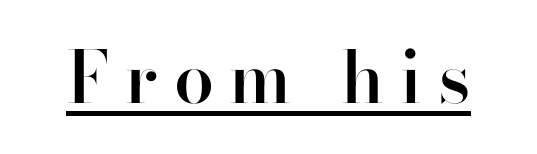
The image shows 72 px semibold sans-serif type, upright; set unusually wide letter spacing (+0.22 em), underlined; high stroke contrast and a small x-height.
